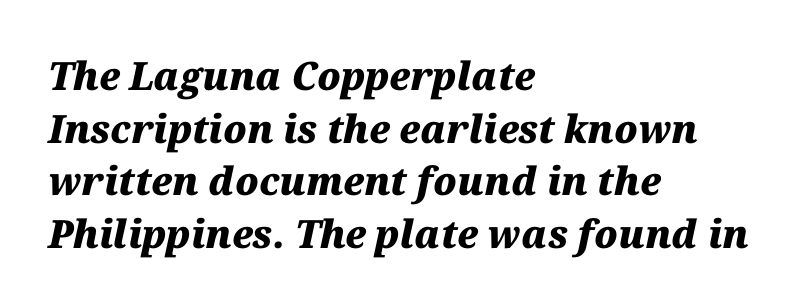
{"italic": "yes", "lean": "right", "slant_degrees": 12, "bold": "yes", "weight": "heavy", "width": "normal", "stroke_contrast": "medium", "x_height": "medium", "monospaced": "no", "underline": "no", "align": "left", "line_spacing": "normal", "line_spacing_ratio": 1.35, "letter_spacing": "normal", "letter_spacing_em": 0.0, "glyph_px": 39}
